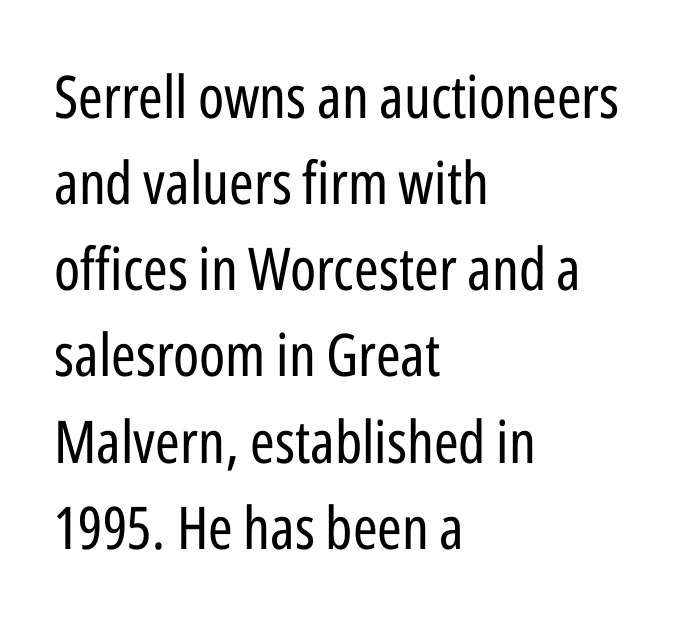
The image shows 59 px regular-weight, condensed sans-serif type, upright; set left-aligned, normal line spacing (1.46x), normal letter spacing, not underlined; low stroke contrast and a medium x-height.
